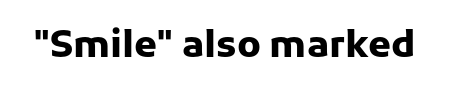
The image shows 37 px heavy sans-serif type, upright; set normal letter spacing, not underlined; low stroke contrast and a medium x-height.
